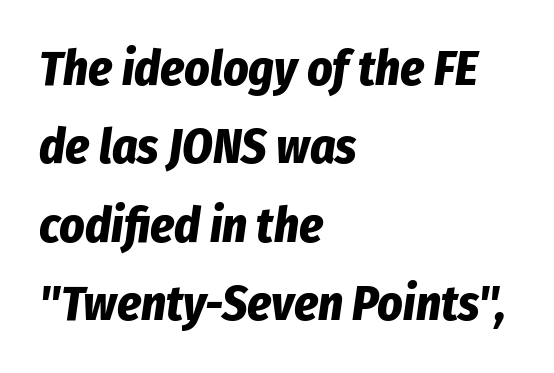
Q: Is the text bold? A: Yes.
Q: Is the text italic (slanted)? A: Yes, it leans right by about 8 degrees.
Q: Is the text underlined? A: No.
Q: How is the paragraph aligned? A: Left-aligned.
Q: Is the spacing between letters normal or unusually wide? A: Normal.
Q: Is the spacing between lines tight, normal or loose? A: Normal.
Q: Width (condensed, normal, or wide)? A: Condensed.
Q: Stroke contrast? A: Low.
Q: x-height? A: Medium.
Q: Monospaced? A: No.
